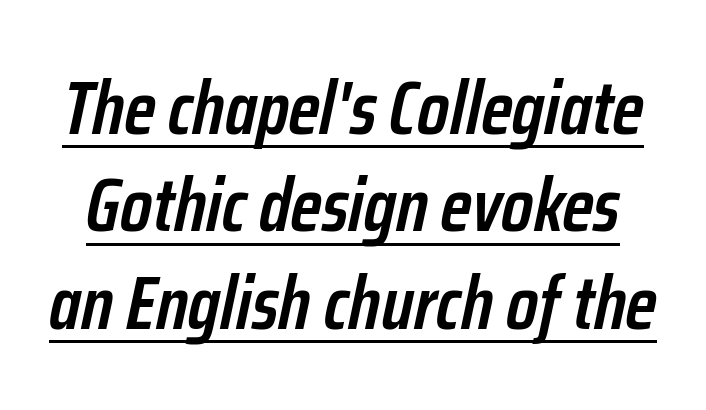
{"italic": "yes", "lean": "right", "slant_degrees": 12, "bold": "semi", "weight": "semibold", "width": "condensed", "stroke_contrast": "low", "x_height": "medium", "monospaced": "no", "underline": "yes", "line_spacing": "normal", "line_spacing_ratio": 1.3, "letter_spacing": "normal", "letter_spacing_em": 0.0, "glyph_px": 75}
